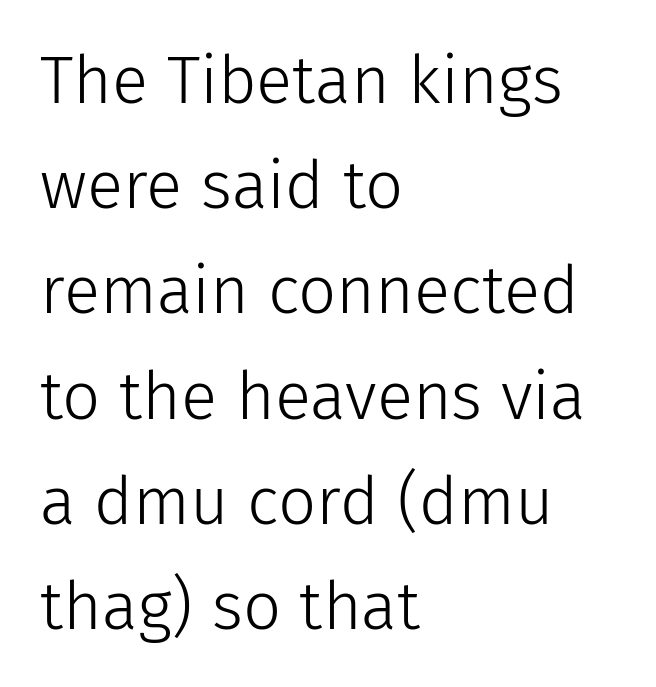
{"serif": "no", "italic": "no", "bold": "no", "weight": "light", "width": "normal", "stroke_contrast": "low", "x_height": "medium", "monospaced": "no", "underline": "no", "align": "left", "line_spacing": "normal", "line_spacing_ratio": 1.57, "letter_spacing": "normal", "letter_spacing_em": 0.0, "glyph_px": 67}
